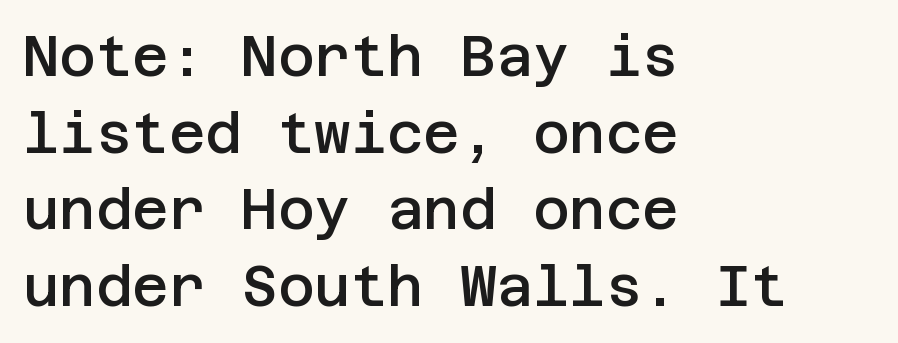
Compared with an ordinary text face, these strokes are moderately heavier — a semibold. Honestly, the row spacing looks completely unremarkable. The passage is arranged the way most books set body copy — flush left. Posture: straight, roman, zero tilt. This sample uses plain, unmodified letter spacing. Serif or sans? Sans — the stroke terminals are bare.
